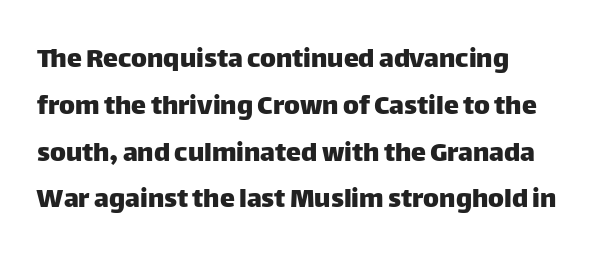
{"serif": "no", "italic": "no", "width": "normal", "stroke_contrast": "low", "x_height": "large", "monospaced": "no", "underline": "no", "align": "left", "line_spacing": "normal", "line_spacing_ratio": 1.56, "letter_spacing": "normal", "letter_spacing_em": 0.0, "glyph_px": 30}
